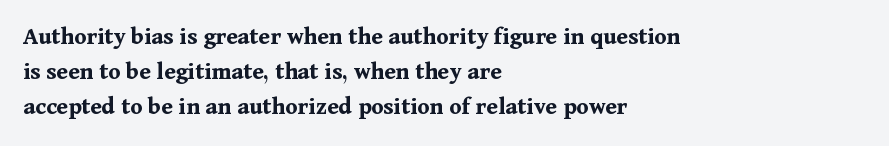
Here the glyphs are tracked normally, forming tight word shapes. Posture: upright roman. Plain, unruled lines of type. Leading matches the norm, producing a regular column.
